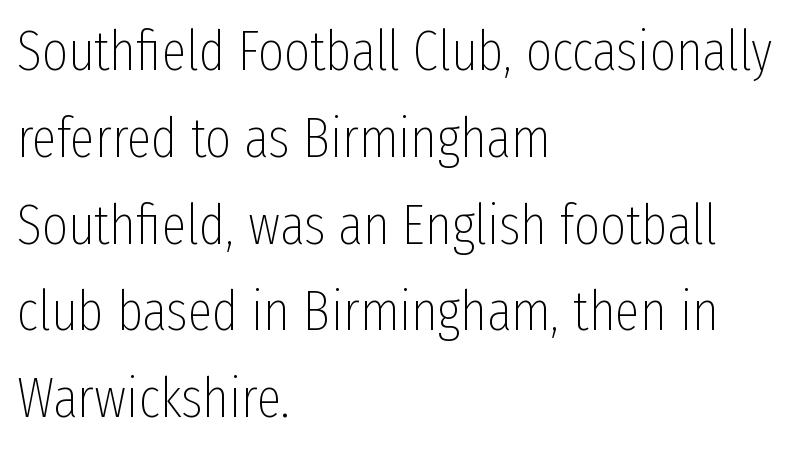
The image shows 56 px thin, condensed sans-serif type, upright; set left-aligned, normal line spacing (1.55x), normal letter spacing, not underlined; low stroke contrast and a medium x-height.
